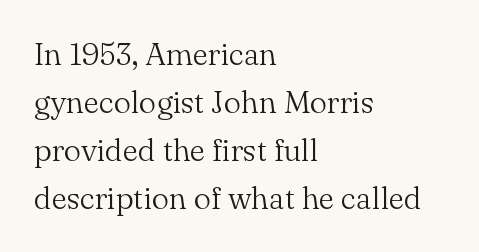
Q: Is the text bold? A: No.
Q: Is the text italic (slanted)? A: No, it is upright.
Q: Is the typeface a serif or a sans-serif typeface? A: Serif.
Q: Is the text underlined? A: No.
Q: How is the paragraph aligned? A: Left-aligned.
Q: Is the spacing between letters normal or unusually wide? A: Normal.
Q: Is the spacing between lines tight, normal or loose? A: Normal.
Q: Width (condensed, normal, or wide)? A: Normal.
Q: Stroke contrast? A: Medium.
Q: x-height? A: Small.
Q: Monospaced? A: No.
